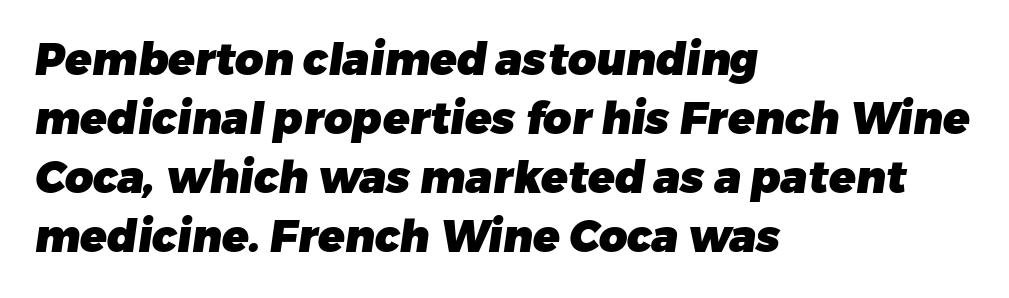
Q: Is the text bold? A: Yes.
Q: Is the typeface a serif or a sans-serif typeface? A: Sans-serif.
Q: Is the text underlined? A: No.
Q: How is the paragraph aligned? A: Left-aligned.
Q: Is the spacing between letters normal or unusually wide? A: Normal.
Q: Is the spacing between lines tight, normal or loose? A: Normal.
Q: Width (condensed, normal, or wide)? A: Normal.
Q: Stroke contrast? A: Low.
Q: x-height? A: Medium.
Q: Monospaced? A: No.
